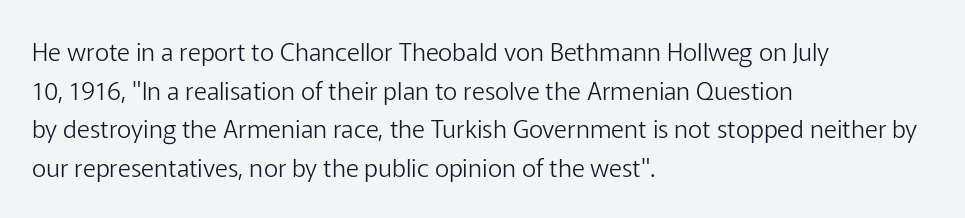
{"italic": "no", "bold": "no", "underline": "no", "align": "left", "line_spacing": "normal", "line_spacing_ratio": 1.55, "letter_spacing": "normal", "letter_spacing_em": 0.0, "glyph_px": 25}
